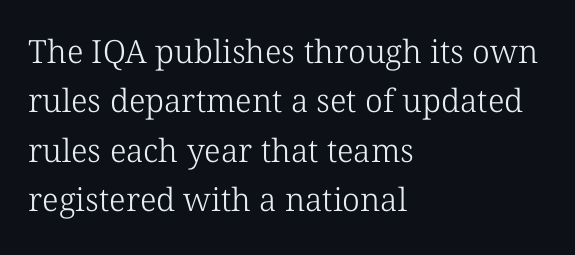
Q: Is the text bold? A: No.
Q: Is the typeface a serif or a sans-serif typeface? A: Serif.
Q: Is the text underlined? A: No.
Q: How is the paragraph aligned? A: Left-aligned.
Q: Is the spacing between letters normal or unusually wide? A: Normal.
Q: Is the spacing between lines tight, normal or loose? A: Normal.
Q: Width (condensed, normal, or wide)? A: Normal.
Q: Stroke contrast? A: Low.
Q: x-height? A: Medium.
Q: Monospaced? A: No.
